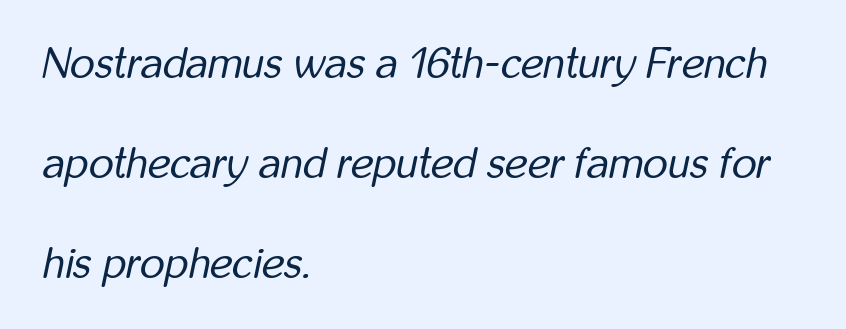
{"italic": "yes", "lean": "right", "slant_degrees": 12, "bold": "no", "weight": "regular", "width": "condensed", "stroke_contrast": "low", "x_height": "medium", "monospaced": "no", "underline": "no", "align": "left", "line_spacing": "loose", "line_spacing_ratio": 2.33, "letter_spacing": "normal", "letter_spacing_em": 0.0, "glyph_px": 43}
